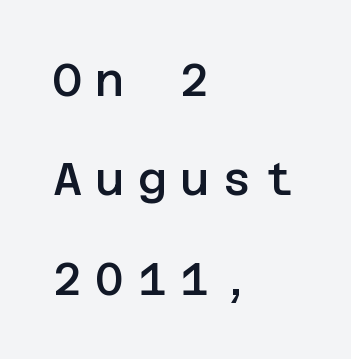
The image shows 45 px semibold sans-serif type, upright; set left-aligned, loose line spacing (2.21x), unusually wide letter spacing (+0.29 em), not underlined; low stroke contrast and a large x-height.
